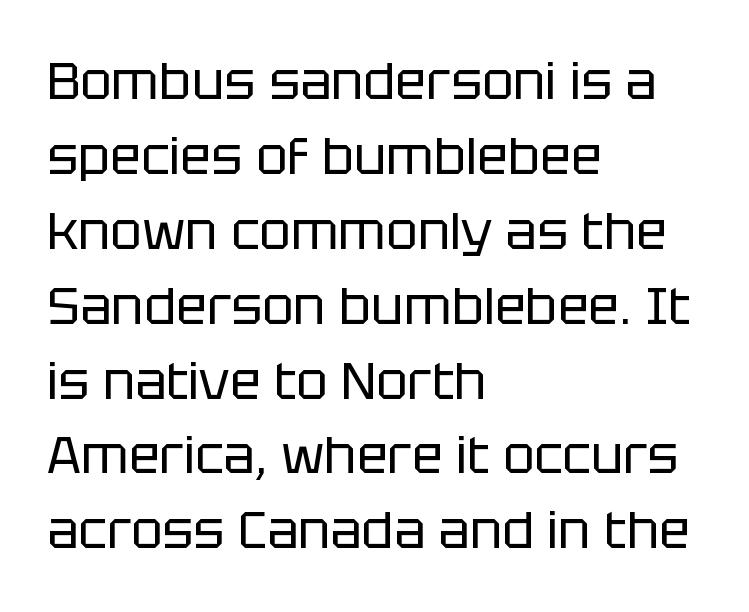
{"serif": "no", "italic": "no", "bold": "no", "weight": "regular", "width": "normal", "stroke_contrast": "low", "x_height": "large", "monospaced": "no", "underline": "no", "align": "left", "line_spacing": "normal", "line_spacing_ratio": 1.44, "letter_spacing": "normal", "letter_spacing_em": 0.0, "glyph_px": 52}
